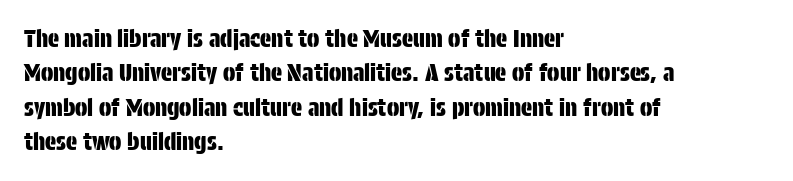
The image shows 23 px text type, upright; set left-aligned, normal line spacing (1.5x), normal letter spacing, not underlined.
